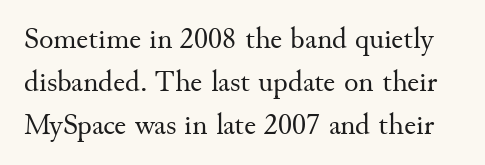
Q: Is the text bold? A: No.
Q: Is the text italic (slanted)? A: No, it is upright.
Q: Is the typeface a serif or a sans-serif typeface? A: Serif.
Q: Is the text underlined? A: No.
Q: Is the spacing between letters normal or unusually wide? A: Normal.
Q: Is the spacing between lines tight, normal or loose? A: Normal.
Q: Width (condensed, normal, or wide)? A: Normal.
Q: Stroke contrast? A: Medium.
Q: x-height? A: Small.
Q: Monospaced? A: No.
